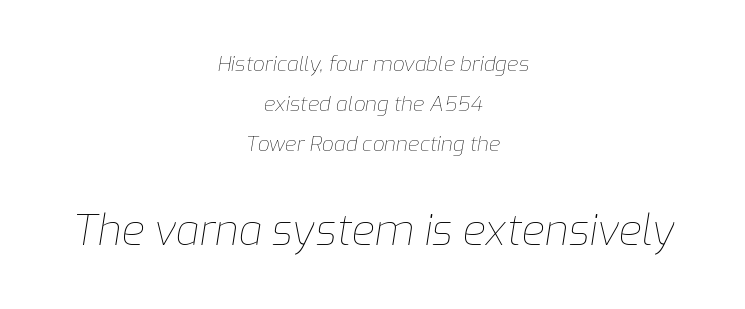
{"italic": "yes", "lean": "right", "slant_degrees": 9, "bold": "no", "weight": "thin", "width": "normal", "stroke_contrast": "low", "x_height": "medium", "monospaced": "no", "underline": "no", "align": "center", "line_spacing": "loose", "line_spacing_ratio": 1.9, "letter_spacing": "normal", "letter_spacing_em": 0.0, "larger_block": "second", "size_ratio": 2.0, "glyph_px": 42}
